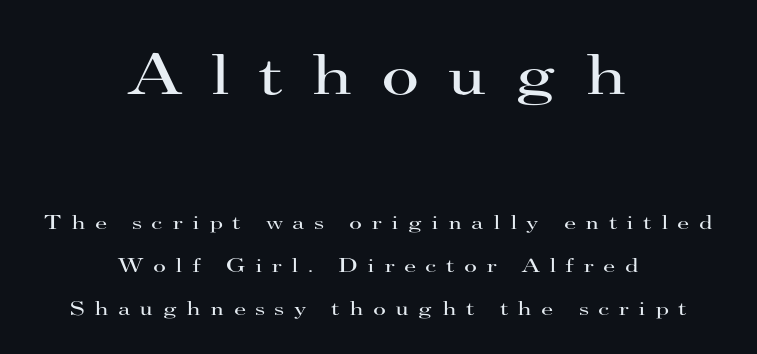
{"serif": "yes", "italic": "no", "bold": "no", "weight": "regular", "width": "wide", "stroke_contrast": "high", "x_height": "small", "monospaced": "no", "underline": "no", "align": "center", "line_spacing": "loose", "line_spacing_ratio": 2.15, "letter_spacing": "wide", "letter_spacing_em": 0.46, "larger_block": "first", "size_ratio": 2.95, "glyph_px": 59}
